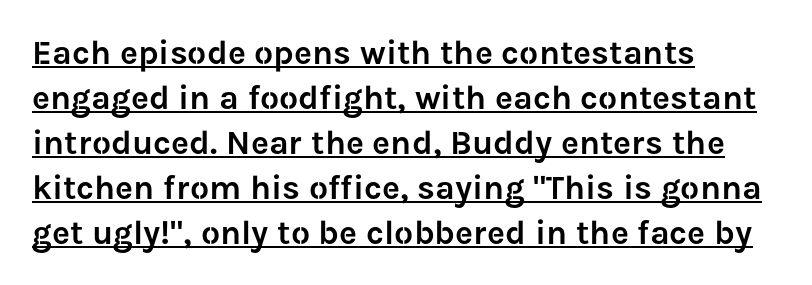
The image shows 34 px sans-serif type, upright; set left-aligned, normal line spacing (1.32x), normal letter spacing, underlined; low stroke contrast and a medium x-height.
